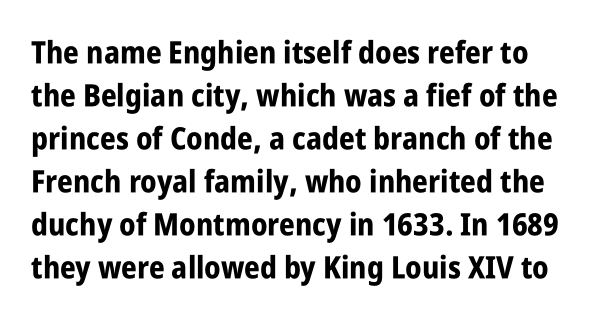
{"serif": "no", "italic": "no", "bold": "yes", "weight": "bold", "width": "condensed", "stroke_contrast": "low", "x_height": "large", "monospaced": "no", "underline": "no", "line_spacing": "normal", "line_spacing_ratio": 1.39, "letter_spacing": "normal", "letter_spacing_em": 0.0, "glyph_px": 31}
